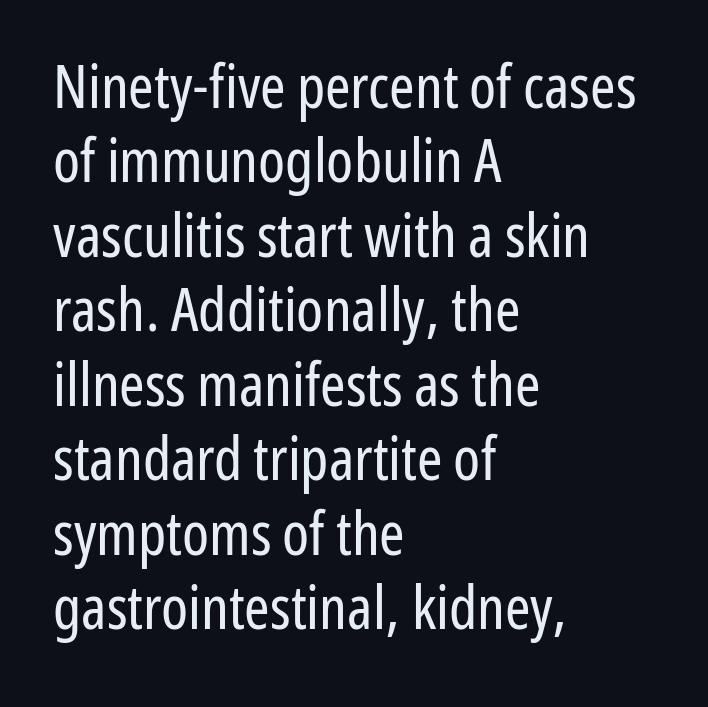
No heavy texture on the line: the type isn't bold. In terms of letterform style, serifs are entirely absent. Tall strokes in this sample are plumb rather than angled. Words appear dense and cohesive because spacing is normal.
